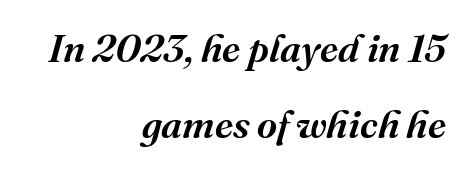
{"serif": "yes", "italic": "yes", "lean": "right", "slant_degrees": 16, "bold": "semi", "weight": "semibold", "width": "normal", "stroke_contrast": "medium", "x_height": "medium", "monospaced": "no", "underline": "no", "align": "right", "line_spacing": "loose", "line_spacing_ratio": 1.94, "letter_spacing": "normal", "letter_spacing_em": 0.0, "glyph_px": 39}
